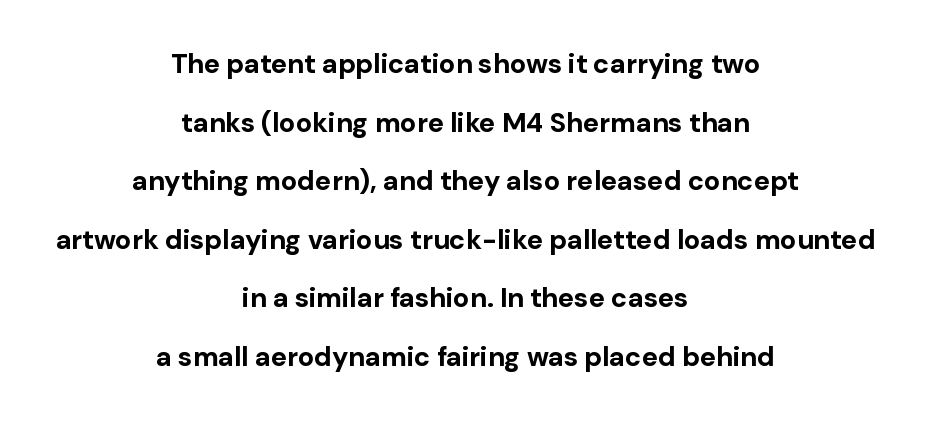
{"italic": "no", "bold": "yes", "underline": "no", "align": "center", "line_spacing": "loose", "line_spacing_ratio": 2.17, "letter_spacing": "normal", "letter_spacing_em": 0.0, "glyph_px": 27}
